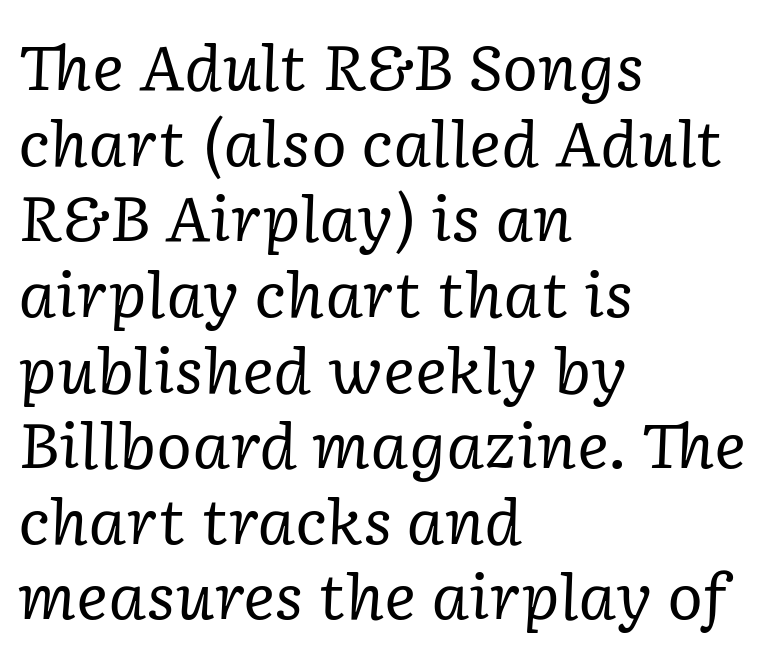
Observe the lean: these are italic letterforms. Tracking here is standard; glyphs follow each other at the usual distance. Lines of text with bare space underneath. Here the designer chose a conventional face with non-uniform glyph widths. Regarding serifs, this sample has them. Bold? No — there's no thickening of the strokes.
